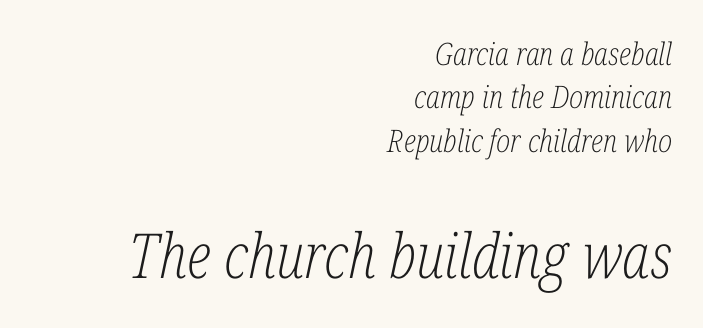
Q: Is the text bold? A: No.
Q: Is the text italic (slanted)? A: Yes, it leans right by about 12 degrees.
Q: Is the typeface a serif or a sans-serif typeface? A: Serif.
Q: Is the text underlined? A: No.
Q: How is the paragraph aligned? A: Right-aligned.
Q: Is the spacing between letters normal or unusually wide? A: Normal.
Q: Is the spacing between lines tight, normal or loose? A: Normal.
Q: Which block of text is set in a larger size, the first (top) or the second (bottom)? A: The second (bottom) one.
Q: Width (condensed, normal, or wide)? A: Condensed.
Q: Stroke contrast? A: Low.
Q: x-height? A: Medium.
Q: Monospaced? A: No.
